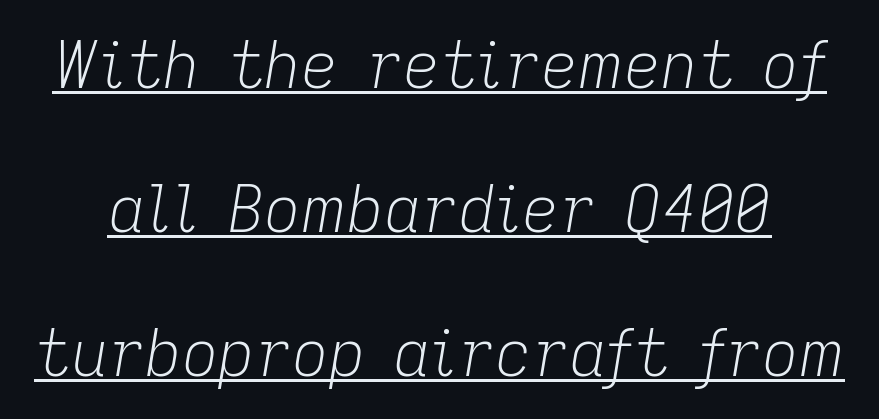
Bold? No — there's no thickening of the strokes. Glance below the letters and you will spot a drawn line. The designer dialed line spacing up above the default. The typography opts for an oblique posture over an upright one. This sample has the flowing, uneven cadence of proportional lettering.
